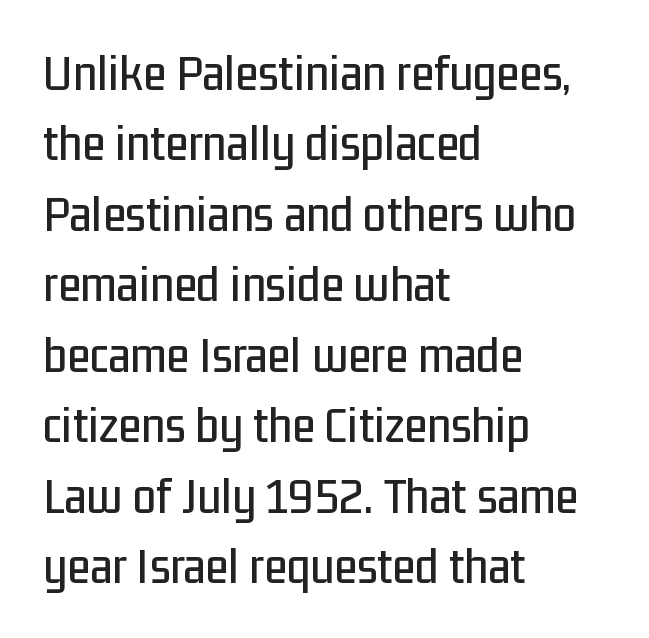
Bare-footed words on every line. No extra tracking has been applied to these lines. Serif or sans? Sans — the stroke terminals are bare. It's the straight-up-and-down kind of type. A classic flush-left, rag-right setting is used for this passage. The letters advance in unequal steps, a hallmark of proportional type.
